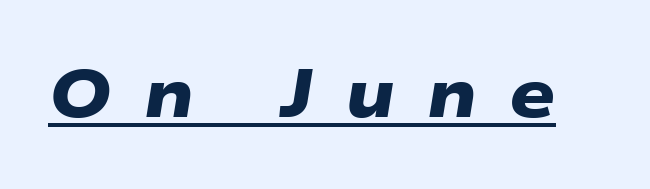
{"serif": "no", "bold": "yes", "weight": "heavy", "width": "wide", "stroke_contrast": "low", "x_height": "medium", "monospaced": "no", "underline": "yes", "letter_spacing": "wide", "letter_spacing_em": 0.46, "glyph_px": 68}
